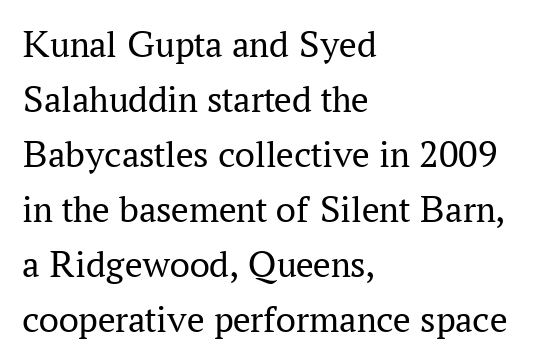
The image shows 39 px regular-weight serif type, upright; set left-aligned, normal line spacing (1.41x), normal letter spacing, not underlined; medium stroke contrast and a medium x-height.
